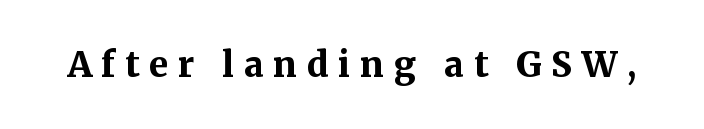
Look at the bottom of the vertical strokes: they flare into serifs here. No word sits above an underline. Posture: straight, roman, zero tilt. Character widths vary here, with narrow letters taking less room than wide ones.
